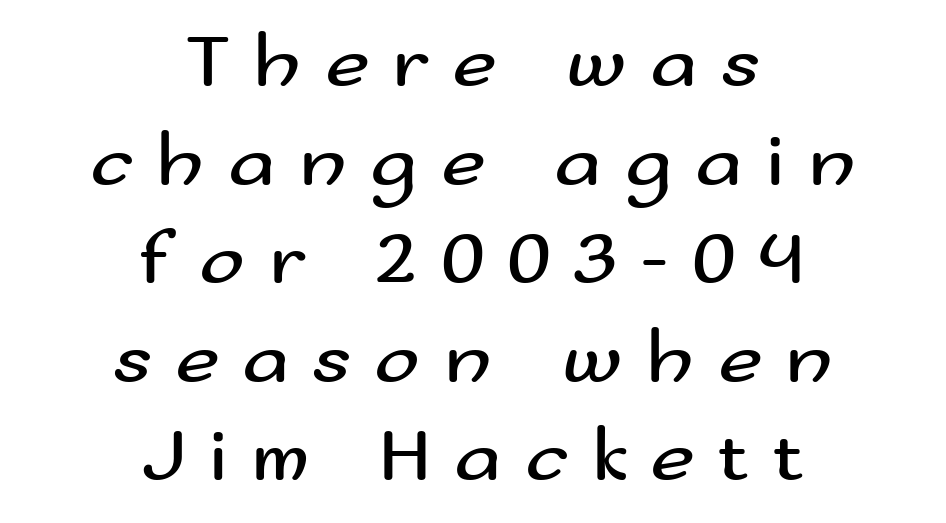
Q: Is the text bold? A: No.
Q: Is the text italic (slanted)? A: No, it is upright.
Q: Is the typeface a serif or a sans-serif typeface? A: Sans-serif.
Q: Is the text underlined? A: No.
Q: How is the paragraph aligned? A: Centered.
Q: Is the spacing between letters normal or unusually wide? A: Unusually wide.
Q: Is the spacing between lines tight, normal or loose? A: Normal.
Q: Width (condensed, normal, or wide)? A: Wide.
Q: Stroke contrast? A: Medium.
Q: x-height? A: Small.
Q: Monospaced? A: No.
